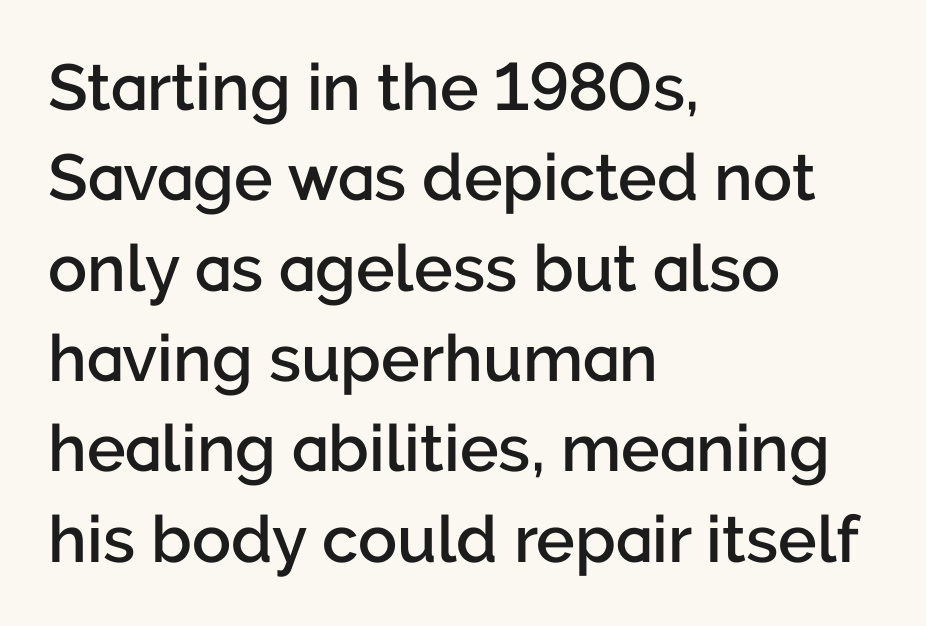
Q: Is the text bold? A: Semi-bold.
Q: Is the text italic (slanted)? A: No, it is upright.
Q: Is the typeface a serif or a sans-serif typeface? A: Sans-serif.
Q: Is the text underlined? A: No.
Q: How is the paragraph aligned? A: Left-aligned.
Q: Is the spacing between letters normal or unusually wide? A: Normal.
Q: Is the spacing between lines tight, normal or loose? A: Normal.
Q: Width (condensed, normal, or wide)? A: Normal.
Q: Stroke contrast? A: Low.
Q: x-height? A: Medium.
Q: Monospaced? A: No.
